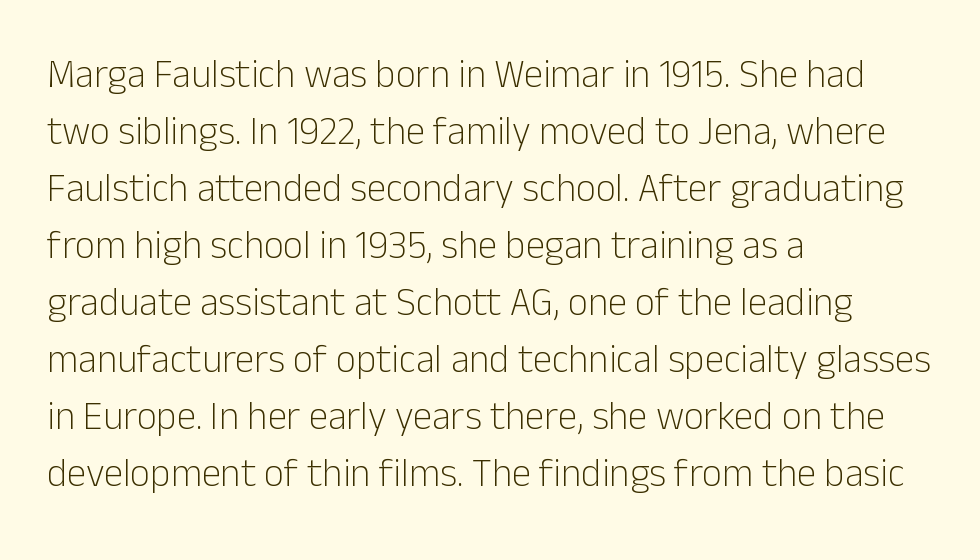
{"serif": "no", "italic": "no", "bold": "no", "weight": "light", "width": "normal", "stroke_contrast": "low", "x_height": "medium", "monospaced": "no", "underline": "no", "align": "left", "line_spacing": "normal", "line_spacing_ratio": 1.46, "letter_spacing": "normal", "letter_spacing_em": 0.0, "glyph_px": 39}
